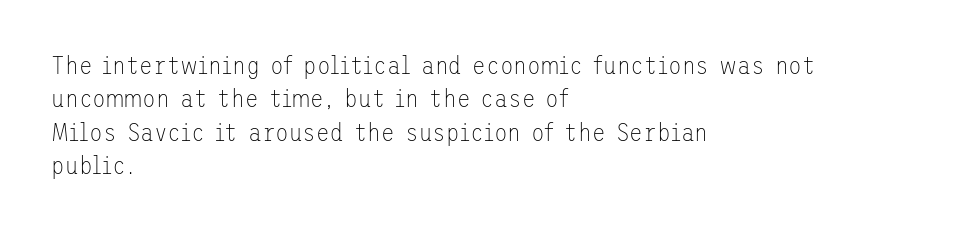
Notice how the stems are strictly vertical — no italics here. Clear beneath every line of the passage. Compared with typical paragraphs, the rows here are spaced about the same. The letters look calm and open, with moderate or lighter stems. Spacing between characters is what you'd get straight out of the box.
